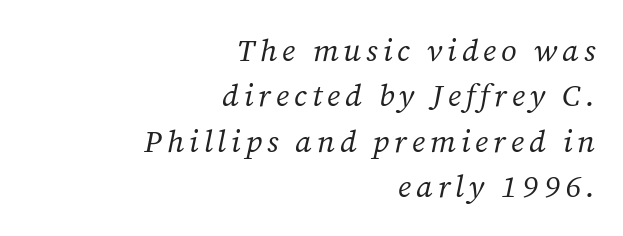
The image shows 31 px regular-weight serif type, italic (leaning right); set right-aligned, normal line spacing (1.46x), not underlined; medium stroke contrast and a medium x-height.
